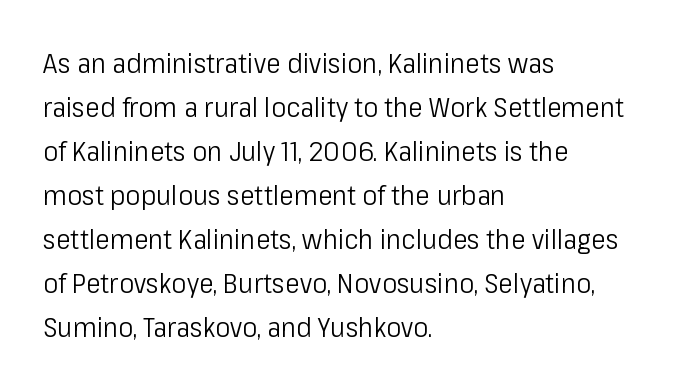
The image shows 28 px light, condensed sans-serif type, upright; set left-aligned, normal line spacing (1.57x), normal letter spacing, not underlined; low stroke contrast and a medium x-height.
